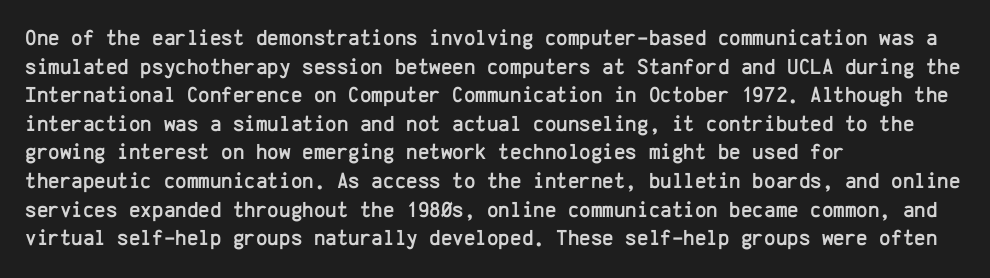
A normal amount of white space separates one row of letters from the next. Unmarked baselines from the first word to the last. These lines were composed using upright roman letters. Compared with typical body copy, the letter spacing here is the same. Line beginnings align vertically; line endings do not.
